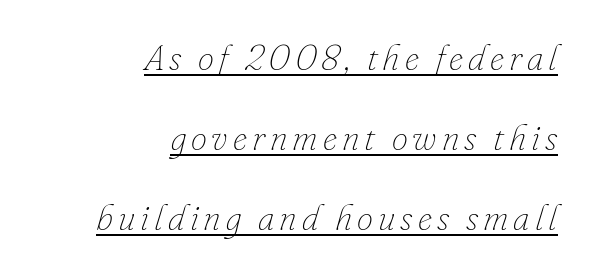
{"italic": "yes", "lean": "right", "slant_degrees": 16, "bold": "no", "weight": "thin", "width": "normal", "stroke_contrast": "low", "x_height": "small", "monospaced": "no", "underline": "yes", "align": "right", "line_spacing": "loose", "line_spacing_ratio": 2.22, "glyph_px": 36}
